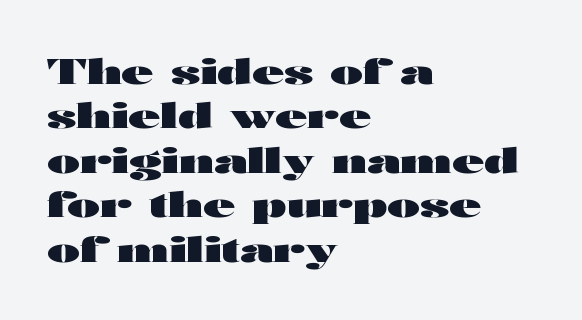
The image shows 35 px heavy, wide type, upright; set left-aligned, normal line spacing (1.27x), normal letter spacing, not underlined; high stroke contrast and a medium x-height.
